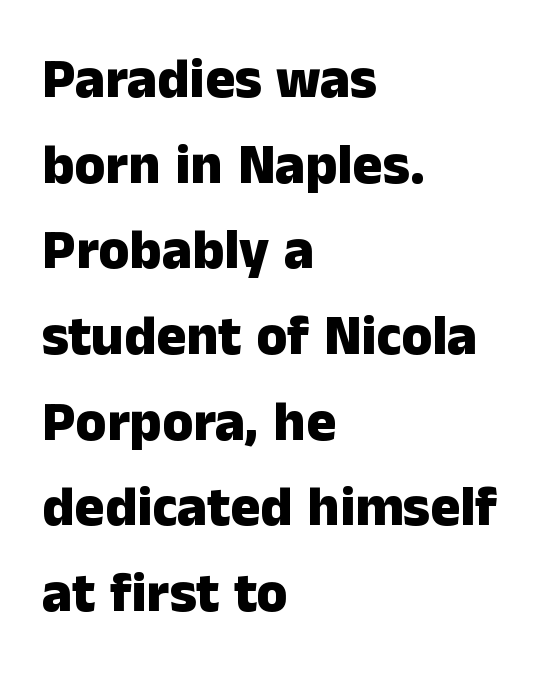
{"serif": "no", "italic": "no", "bold": "yes", "weight": "heavy", "width": "normal", "stroke_contrast": "low", "x_height": "medium", "monospaced": "no", "underline": "no", "align": "left", "line_spacing": "normal", "line_spacing_ratio": 1.53, "letter_spacing": "normal", "letter_spacing_em": 0.0, "glyph_px": 56}
